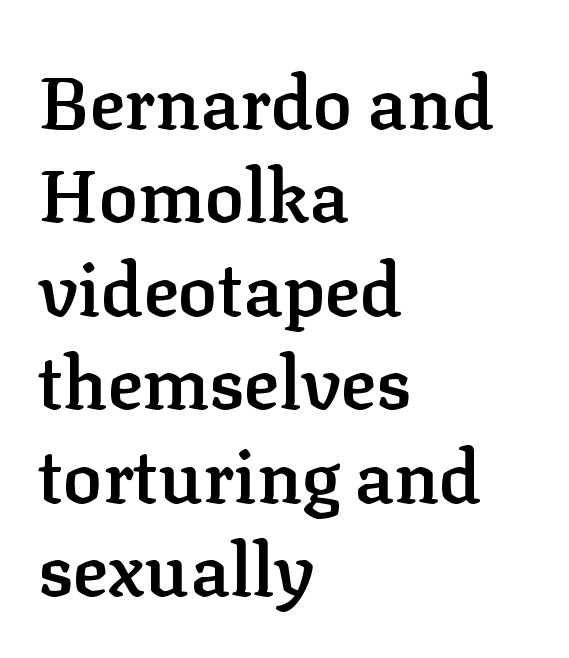
Q: Is the text bold? A: Semi-bold.
Q: Is the text italic (slanted)? A: No, it is upright.
Q: Is the typeface a serif or a sans-serif typeface? A: Serif.
Q: Is the text underlined? A: No.
Q: How is the paragraph aligned? A: Left-aligned.
Q: Is the spacing between letters normal or unusually wide? A: Normal.
Q: Is the spacing between lines tight, normal or loose? A: Normal.
Q: Width (condensed, normal, or wide)? A: Normal.
Q: Stroke contrast? A: Low.
Q: x-height? A: Medium.
Q: Monospaced? A: No.
